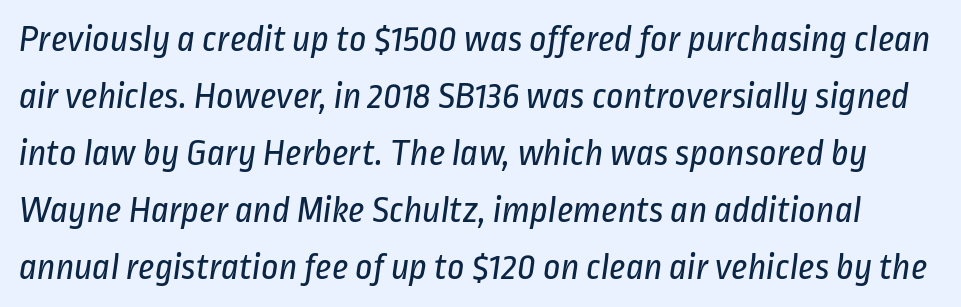
The image shows 38 px regular-weight, condensed sans-serif type; set normal line spacing (1.5x), normal letter spacing, not underlined; low stroke contrast and a medium x-height.
